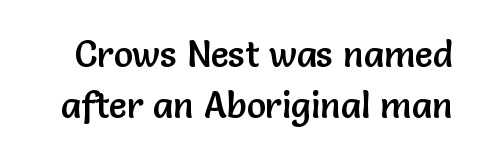
{"serif": "no", "italic": "no", "width": "normal", "stroke_contrast": "low", "x_height": "medium", "monospaced": "no", "underline": "no", "line_spacing": "normal", "line_spacing_ratio": 1.41, "letter_spacing": "normal", "letter_spacing_em": 0.0, "glyph_px": 36}
